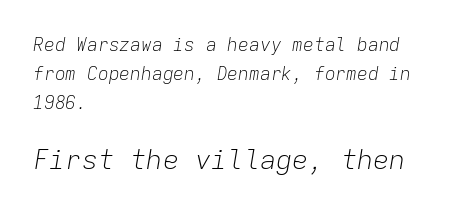
{"italic": "yes", "lean": "right", "slant_degrees": 9, "bold": "no", "underline": "no", "align": "left", "line_spacing": "normal", "line_spacing_ratio": 1.61, "letter_spacing": "normal", "letter_spacing_em": 0.0, "larger_block": "second", "size_ratio": 1.5, "glyph_px": 27}
